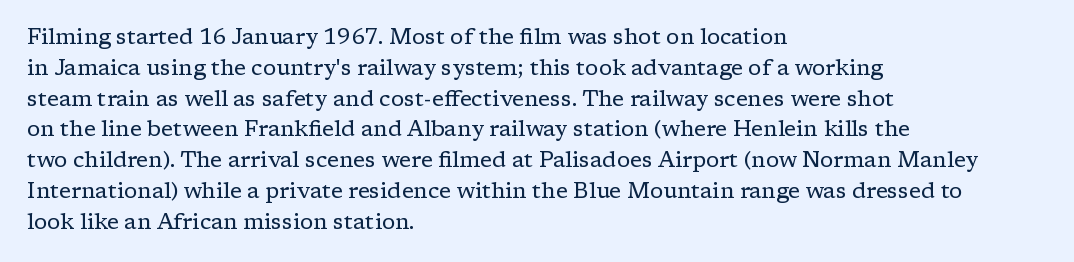
{"italic": "no", "bold": "no", "underline": "no", "align": "left", "line_spacing": "normal", "line_spacing_ratio": 1.4, "letter_spacing": "normal", "letter_spacing_em": 0.0, "glyph_px": 22}
